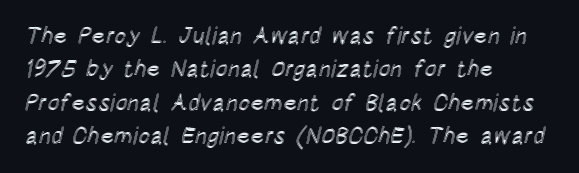
Q: Is the text italic (slanted)? A: Yes.
Q: Is the text underlined? A: No.
Q: How is the paragraph aligned? A: Left-aligned.
Q: Is the spacing between letters normal or unusually wide? A: Normal.
Q: Is the spacing between lines tight, normal or loose? A: Normal.
